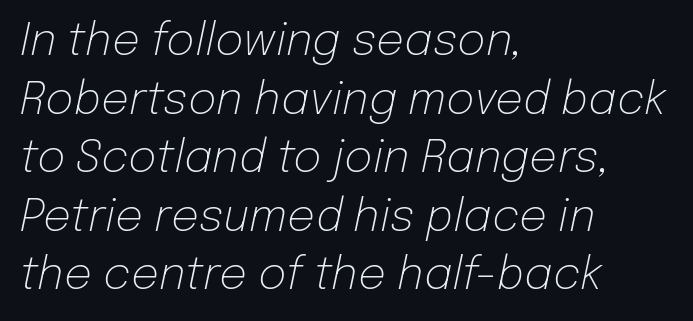
{"italic": "yes", "lean": "right", "slant_degrees": 12, "bold": "no", "weight": "light", "width": "normal", "stroke_contrast": "low", "x_height": "medium", "monospaced": "no", "underline": "no", "align": "left", "line_spacing": "normal", "line_spacing_ratio": 1.33, "letter_spacing": "normal", "letter_spacing_em": 0.0, "glyph_px": 44}
